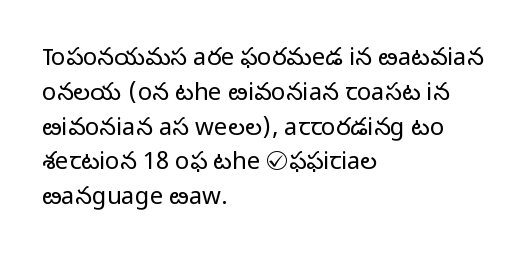
Summary of weight: not heavy and not bold. The passage shown stacks its lines at a standard gap. Upright lettering throughout. Tracking value appears to be zero — textbook default spacing.
